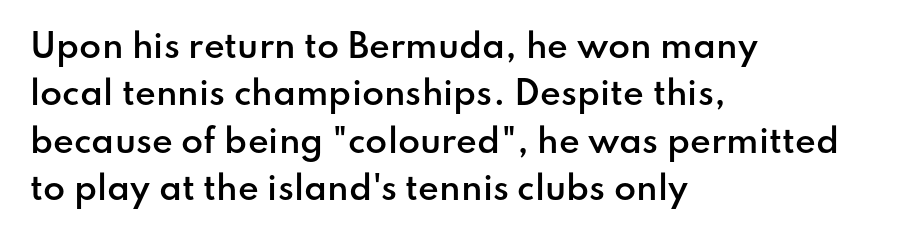
The image shows 32 px semibold sans-serif type, upright; set left-aligned, normal line spacing (1.48x), normal letter spacing, not underlined; low stroke contrast and a small x-height.
